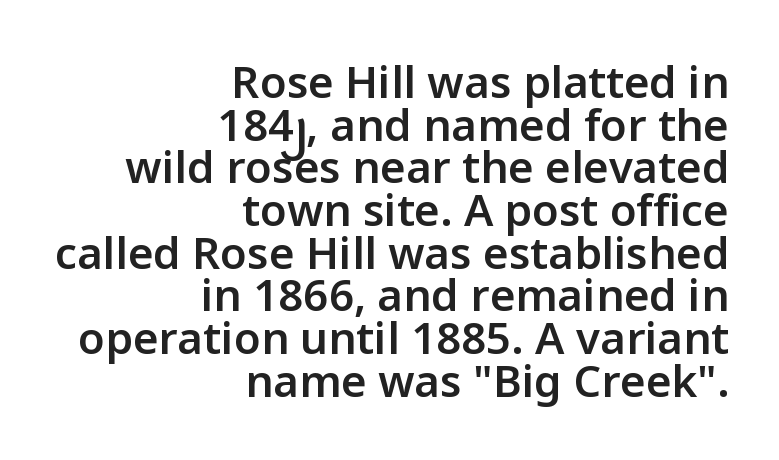
Q: Is the text bold? A: Semi-bold.
Q: Is the text italic (slanted)? A: No, it is upright.
Q: Is the typeface a serif or a sans-serif typeface? A: Sans-serif.
Q: Is the text underlined? A: No.
Q: How is the paragraph aligned? A: Right-aligned.
Q: Is the spacing between letters normal or unusually wide? A: Normal.
Q: Is the spacing between lines tight, normal or loose? A: Tight.
Q: Width (condensed, normal, or wide)? A: Normal.
Q: Stroke contrast? A: Low.
Q: x-height? A: Medium.
Q: Monospaced? A: No.
